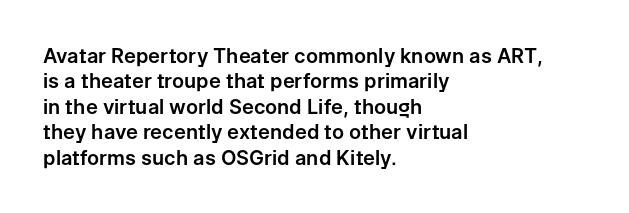
Q: Is the text italic (slanted)? A: No, it is upright.
Q: Is the text underlined? A: No.
Q: How is the paragraph aligned? A: Left-aligned.
Q: Is the spacing between letters normal or unusually wide? A: Normal.
Q: Is the spacing between lines tight, normal or loose? A: Normal.
